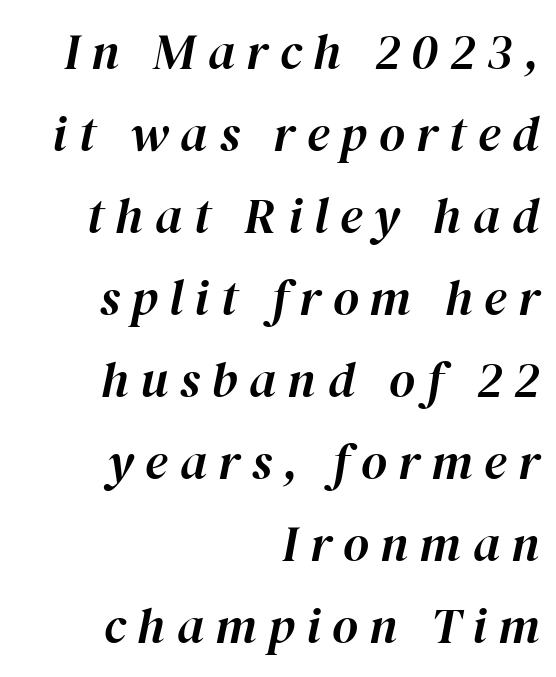
Any mark beneath the type? The region is blank. The glyphs look as if they've been sheared to an angle. The letterforms stand isolated, each surrounded by extra space. The passage is arranged like a letterhead date or caption credit — flush right. Looks like regular typesetting: each glyph gets only the width it needs. A typesetter would call this leading conventional body-copy spacing.
